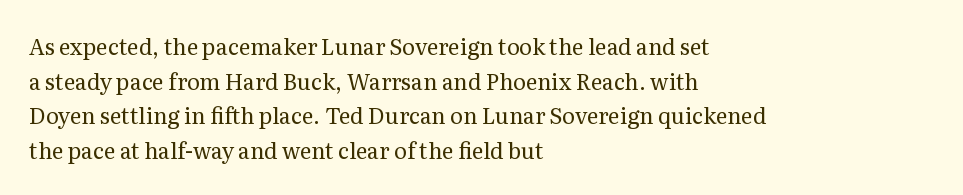
The image shows 22 px text type, upright; set left-aligned, normal line spacing (1.57x), normal letter spacing, not underlined.
